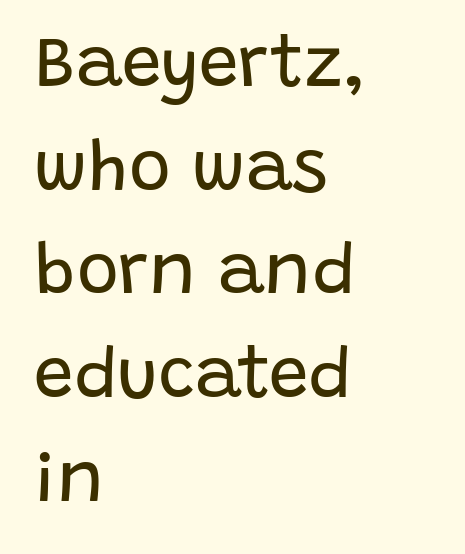
The image shows 71 px regular-weight sans-serif type, upright; set left-aligned, normal line spacing (1.46x), normal letter spacing, not underlined; low stroke contrast and a large x-height.
